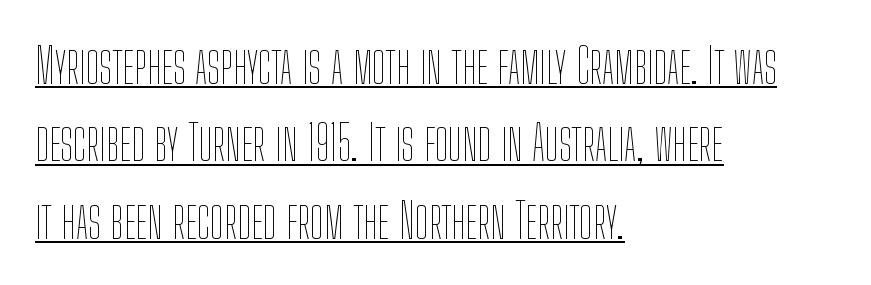
Reading down the column, the eye jumps a familiar distance to each next line. Do the characters align in a grid? No, the font is proportional. The letterforms sit shoulder to shoulder at normal distance. The specimen includes a rule beneath the text block's lines.
